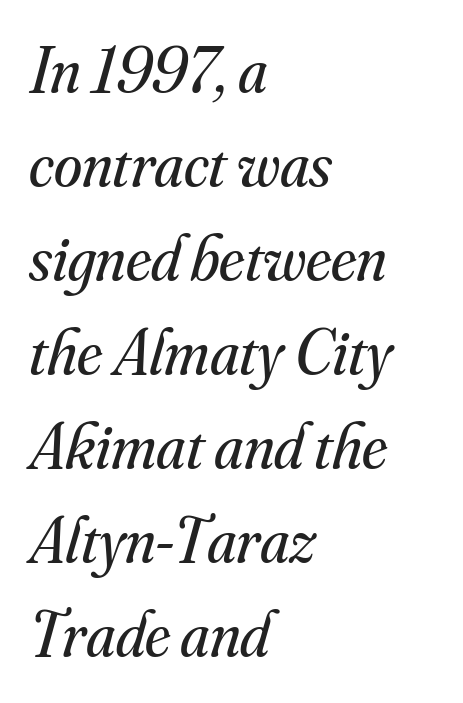
The image shows 64 px regular-weight serif type, italic (leaning right); set left-aligned, normal line spacing (1.47x), normal letter spacing, not underlined; medium stroke contrast and a small x-height.
